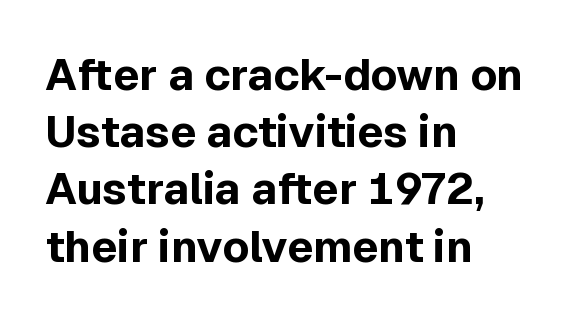
The image shows 44 px bold sans-serif type, upright; set left-aligned, normal line spacing (1.3x), normal letter spacing, not underlined; a medium x-height.
